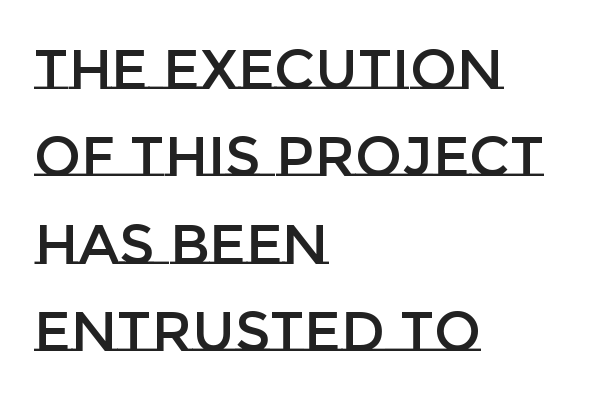
{"italic": "no", "width": "normal", "stroke_contrast": "low", "x_height": "large", "monospaced": "no", "underline": "no", "align": "left", "line_spacing": "normal", "line_spacing_ratio": 1.56, "letter_spacing": "normal", "letter_spacing_em": 0.0, "glyph_px": 56}
